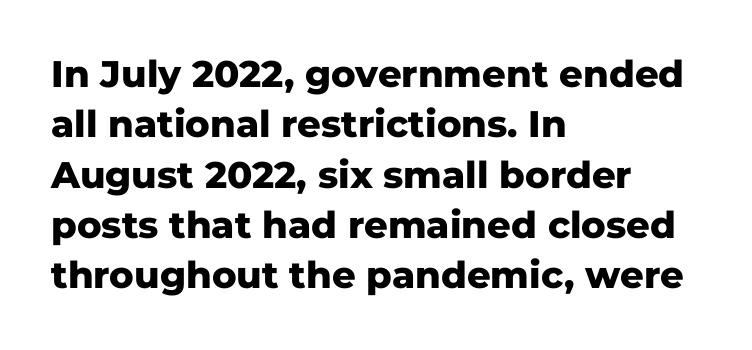
The image shows 37 px heavy sans-serif type, upright; set left-aligned, normal line spacing (1.36x), normal letter spacing, not underlined; low stroke contrast and a medium x-height.
